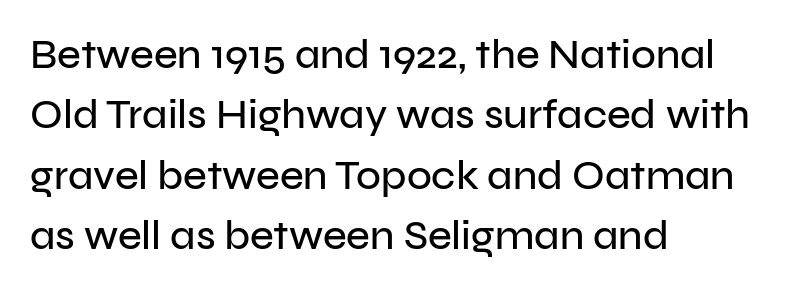
This is sans-serif lettering, the kind often seen on screens and signage. Is there much room between lines? A standard amount, neither cramped nor airy. Each word holds together tightly as a unit, with standard inter-letter gaps. The passage shown is not underscored anywhere. A typesetter would call this proportional, since set widths differ per character.
